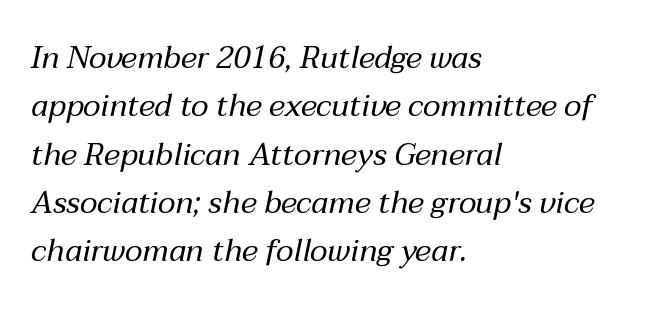
Ink coverage per letter is moderate at most. The whole block is typeset with a tilt. You could not count columns in this text — the font is proportionally spaced. The foot of each line stays bare and open. This rendering uses left alignment, leaving the right contour irregular.
